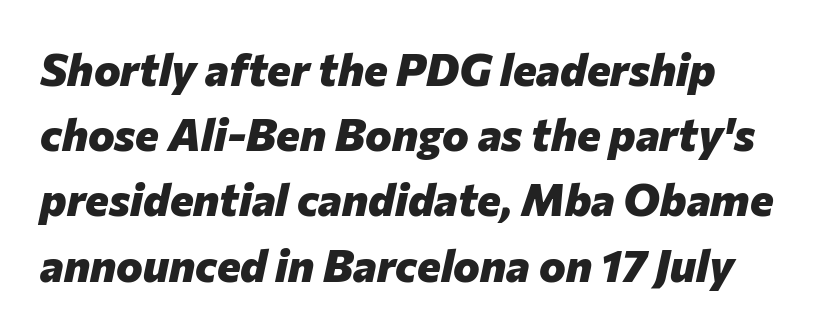
The horizontal fit of the characters is conventional and even. The vertical gap from one line to the next is medium. Bold? Absolutely — the strokes are thick and heavy. Looks like regular typesetting: each glyph gets only the width it needs. This is oblique type, the kind used for emphasis or titles. Clear beneath every line of the passage.
